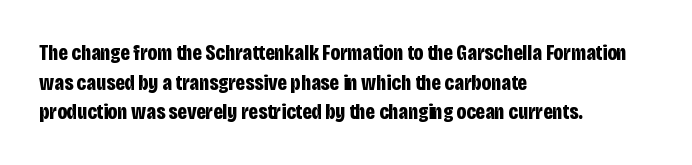
Caption: standard tracking, unaltered. Bold? Absolutely — the strokes are thick and heavy. Where is the straight margin? On the left. The line-height multiplier appears to be the usual default. Underlining? Definitely not there. Upright lettering throughout.
